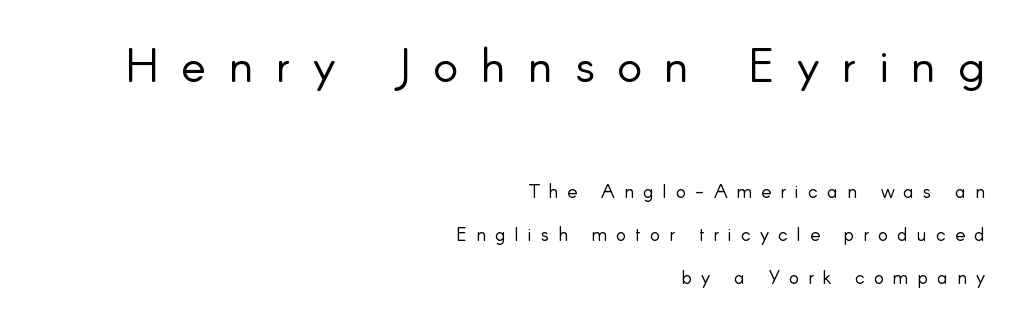
{"serif": "no", "italic": "no", "bold": "no", "weight": "light", "width": "normal", "stroke_contrast": "low", "x_height": "small", "monospaced": "no", "underline": "no", "align": "right", "line_spacing": "loose", "line_spacing_ratio": 2.26, "letter_spacing": "wide", "letter_spacing_em": 0.48, "larger_block": "first", "size_ratio": 2.47, "glyph_px": 47}
